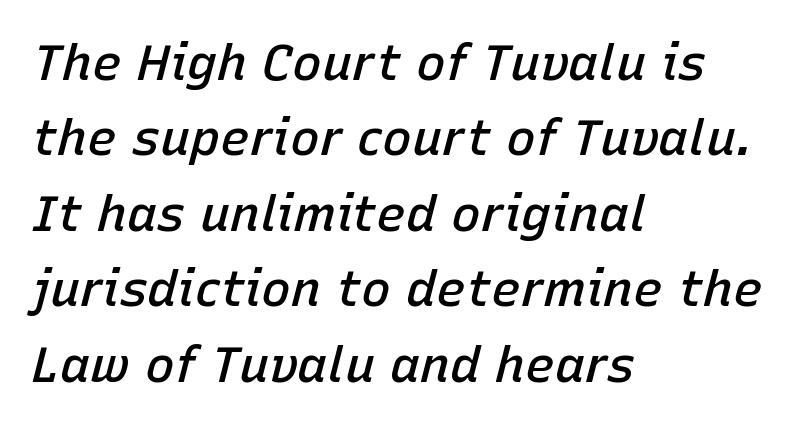
The rendering keeps characters at their native spacing. The paragraph has a hard left edge and a soft right edge. Yep, that's italic — everything's leaning. The string is rendered with underlining switched off.
